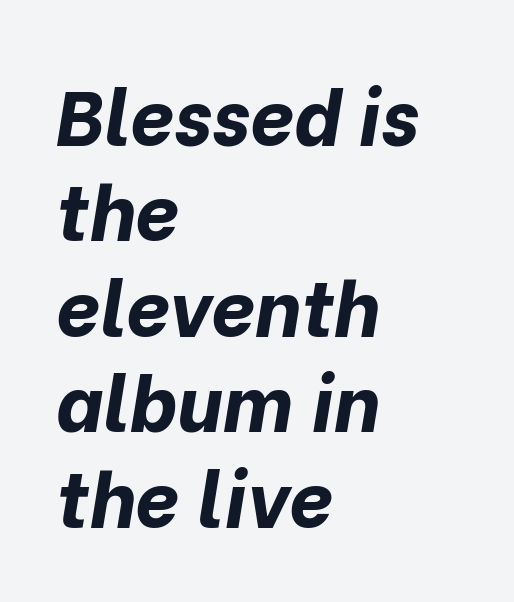
Q: Is the text bold? A: Yes.
Q: Is the text italic (slanted)? A: Yes, it leans right by about 10 degrees.
Q: Is the text underlined? A: No.
Q: How is the paragraph aligned? A: Left-aligned.
Q: Is the spacing between letters normal or unusually wide? A: Normal.
Q: Width (condensed, normal, or wide)? A: Normal.
Q: Stroke contrast? A: Low.
Q: x-height? A: Medium.
Q: Monospaced? A: No.
